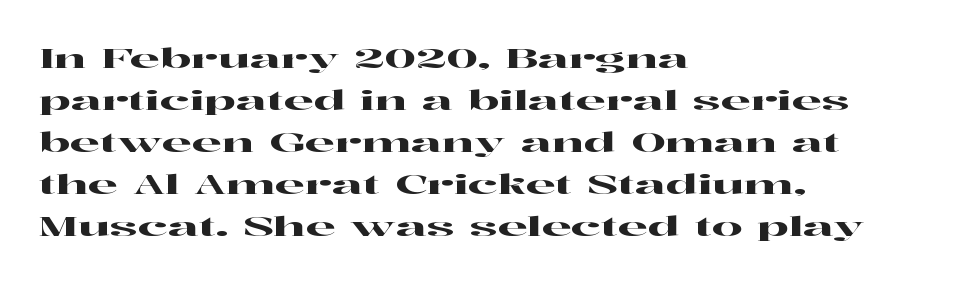
Quick note: underline off. The typesetter chose a ragged-right arrangement here. Posture: straight, roman, zero tilt. Leading: standard. Words appear dense and cohesive because spacing is normal.
